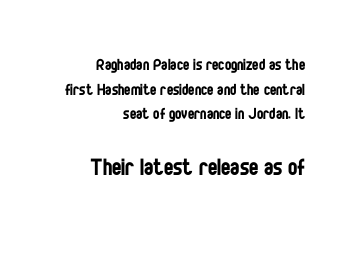
Q: Is the text bold? A: No.
Q: Is the text italic (slanted)? A: No, it is upright.
Q: Is the typeface a serif or a sans-serif typeface? A: Sans-serif.
Q: Is the text underlined? A: No.
Q: How is the paragraph aligned? A: Right-aligned.
Q: Is the spacing between letters normal or unusually wide? A: Normal.
Q: Is the spacing between lines tight, normal or loose? A: Normal.
Q: Which block of text is set in a larger size, the first (top) or the second (bottom)? A: The second (bottom) one.
Q: Width (condensed, normal, or wide)? A: Condensed.
Q: Stroke contrast? A: Low.
Q: x-height? A: Large.
Q: Monospaced? A: No.
